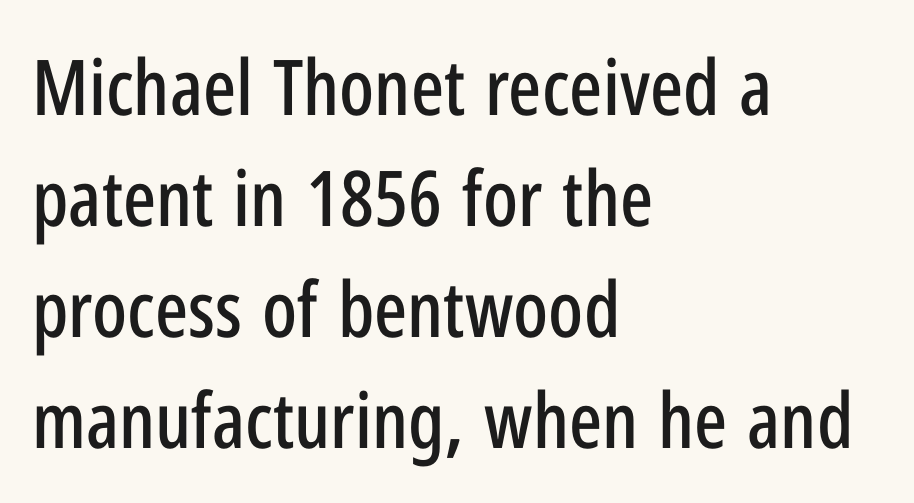
Q: Is the text italic (slanted)? A: No, it is upright.
Q: Is the typeface a serif or a sans-serif typeface? A: Sans-serif.
Q: Is the text underlined? A: No.
Q: How is the paragraph aligned? A: Left-aligned.
Q: Is the spacing between letters normal or unusually wide? A: Normal.
Q: Is the spacing between lines tight, normal or loose? A: Normal.
Q: Width (condensed, normal, or wide)? A: Condensed.
Q: Stroke contrast? A: Low.
Q: x-height? A: Medium.
Q: Monospaced? A: No.
